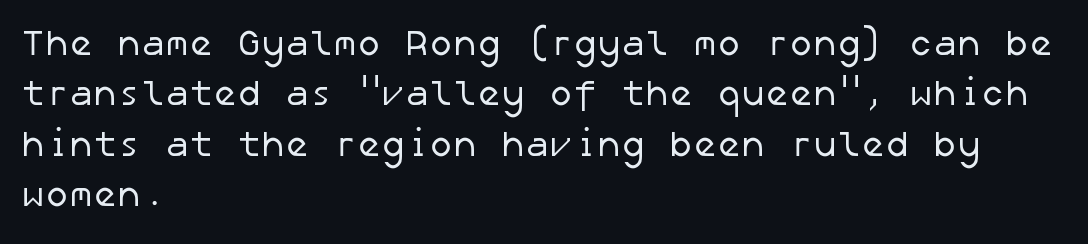
{"serif": "no", "bold": "no", "weight": "regular", "width": "normal", "stroke_contrast": "low", "x_height": "medium", "underline": "no", "align": "left", "line_spacing": "normal", "line_spacing_ratio": 1.4, "letter_spacing": "normal", "letter_spacing_em": 0.0, "glyph_px": 36}
